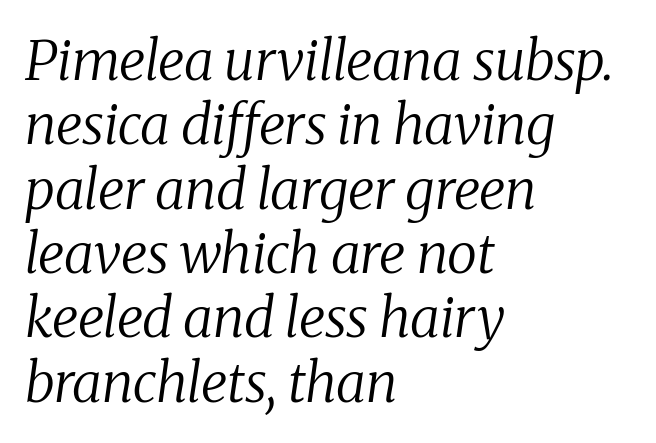
The image shows 55 px regular-weight serif type, italic (leaning right); set left-aligned, line spacing 1.17x, normal letter spacing, not underlined; medium stroke contrast and a medium x-height.
